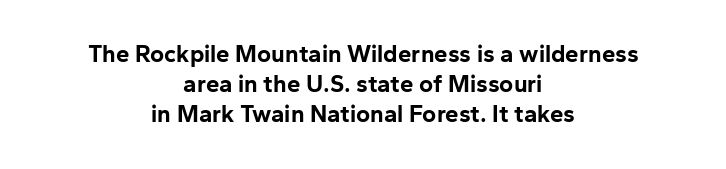
{"italic": "no", "bold": "yes", "underline": "no", "align": "center", "line_spacing": "normal", "line_spacing_ratio": 1.26, "letter_spacing": "normal", "letter_spacing_em": 0.0, "glyph_px": 24}
